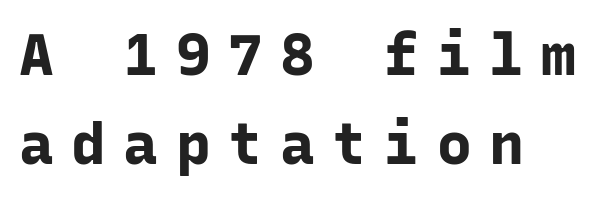
The face used here is monospaced, like something from a code editor. Successive baselines arrive at the customary interval. The type family on display is of the sans-serif kind. The letters are bold, with thick, heavy strokes.
